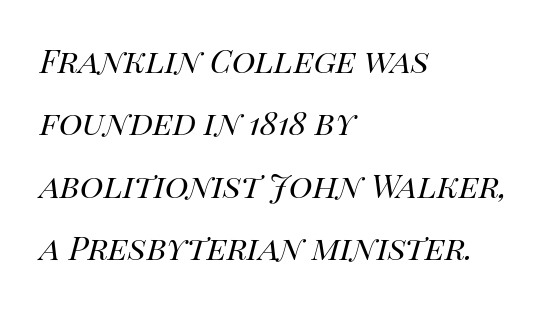
The image shows 40 px regular-weight type, italic (leaning right); set left-aligned, normal line spacing (1.56x), normal letter spacing, not underlined; high stroke contrast and a large x-height.
